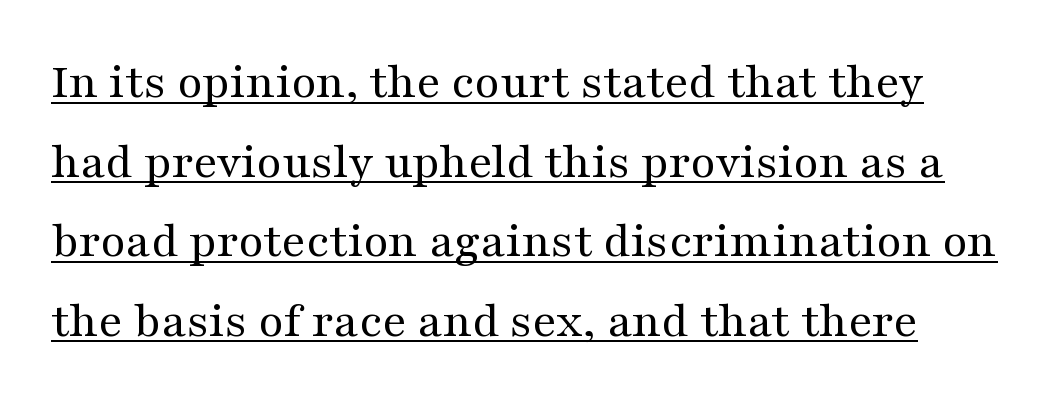
{"serif": "yes", "italic": "no", "bold": "no", "weight": "regular", "width": "wide", "stroke_contrast": "medium", "x_height": "medium", "monospaced": "no", "underline": "yes", "line_spacing": "normal", "line_spacing_ratio": 1.56, "letter_spacing": "normal", "letter_spacing_em": 0.0, "glyph_px": 51}
